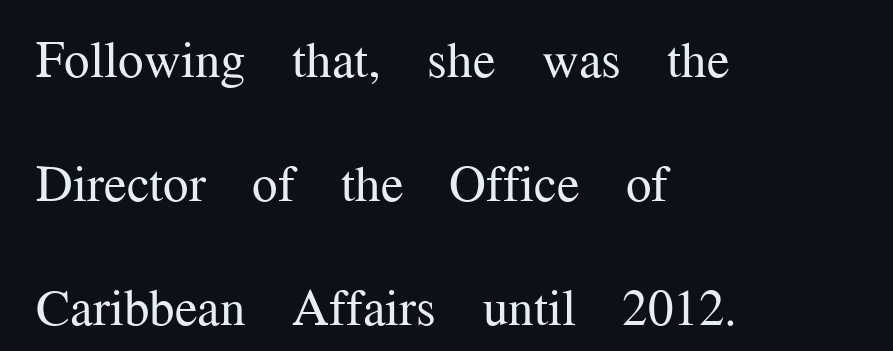
{"serif": "yes", "italic": "no", "bold": "no", "weight": "regular", "width": "normal", "stroke_contrast": "medium", "x_height": "medium", "monospaced": "no", "underline": "no", "align": "left", "line_spacing": "loose", "line_spacing_ratio": 2.43, "letter_spacing": "normal", "letter_spacing_em": 0.0, "glyph_px": 51}
